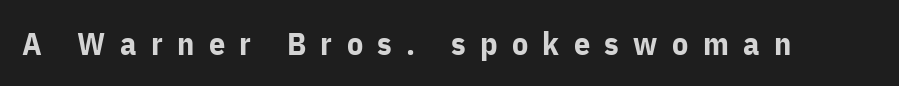
The image shows 32 px bold sans-serif type, upright; set unusually wide letter spacing (+0.45 em), not underlined; low stroke contrast and a medium x-height.
